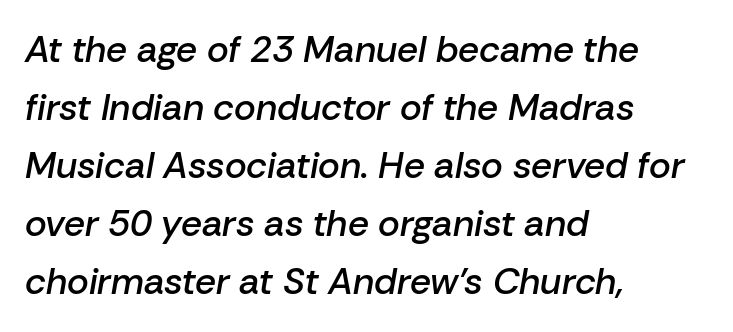
Q: Is the text bold? A: Semi-bold.
Q: Is the text italic (slanted)? A: Yes, it leans right by about 10 degrees.
Q: Is the text underlined? A: No.
Q: How is the paragraph aligned? A: Left-aligned.
Q: Is the spacing between letters normal or unusually wide? A: Normal.
Q: Is the spacing between lines tight, normal or loose? A: Normal.
Q: Width (condensed, normal, or wide)? A: Normal.
Q: Stroke contrast? A: Low.
Q: x-height? A: Medium.
Q: Monospaced? A: No.
